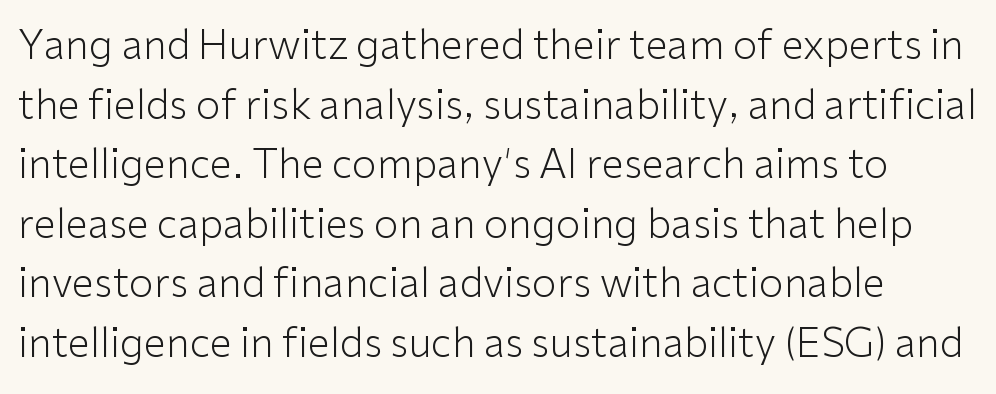
Does the type have serifs? No, each stem ends abruptly. Underlining? Definitely not there. The weight would be labelled regular, book, light, or lighter still. Posture: straight, roman, zero tilt. Glyph-to-glyph distance matches everyday printed text.
